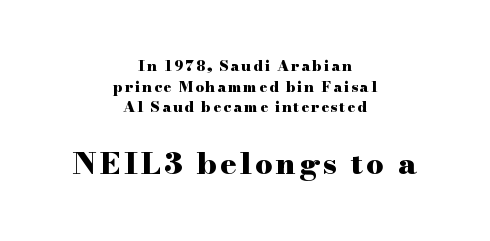
Is this a fixed-width face? No — the glyphs have proportional, varying widths. Lines of text with bare space underneath. Notice how the stems are strictly vertical — no italics here. Heavy, bold letterforms. A student would call this center alignment; a typographer would say set centered. The designer went with a serif here, giving each stem small feet.
